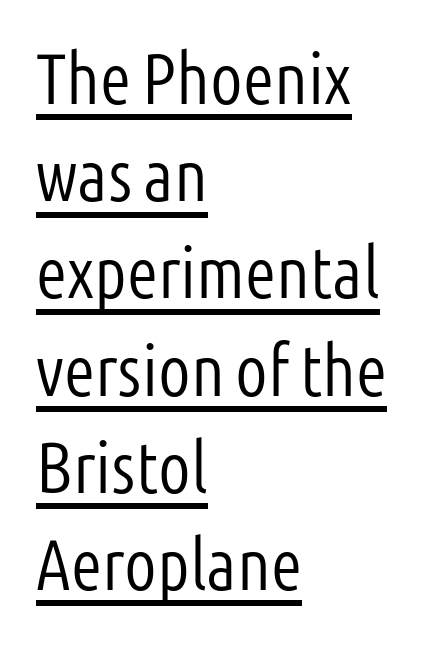
Q: Is the text bold? A: No.
Q: Is the text italic (slanted)? A: No, it is upright.
Q: Is the typeface a serif or a sans-serif typeface? A: Sans-serif.
Q: Is the text underlined? A: Yes.
Q: How is the paragraph aligned? A: Left-aligned.
Q: Is the spacing between letters normal or unusually wide? A: Normal.
Q: Is the spacing between lines tight, normal or loose? A: Normal.
Q: Width (condensed, normal, or wide)? A: Condensed.
Q: Stroke contrast? A: Low.
Q: x-height? A: Medium.
Q: Monospaced? A: No.
